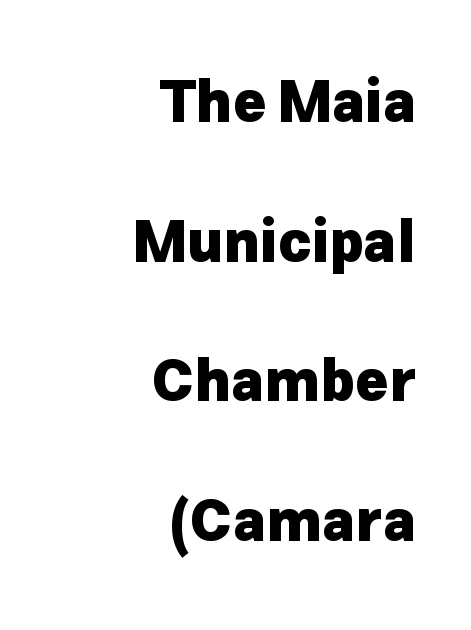
{"serif": "no", "italic": "no", "bold": "yes", "weight": "heavy", "width": "normal", "stroke_contrast": "low", "x_height": "medium", "monospaced": "no", "underline": "no", "align": "right", "line_spacing": "loose", "line_spacing_ratio": 2.45, "letter_spacing": "normal", "letter_spacing_em": 0.0, "glyph_px": 57}
